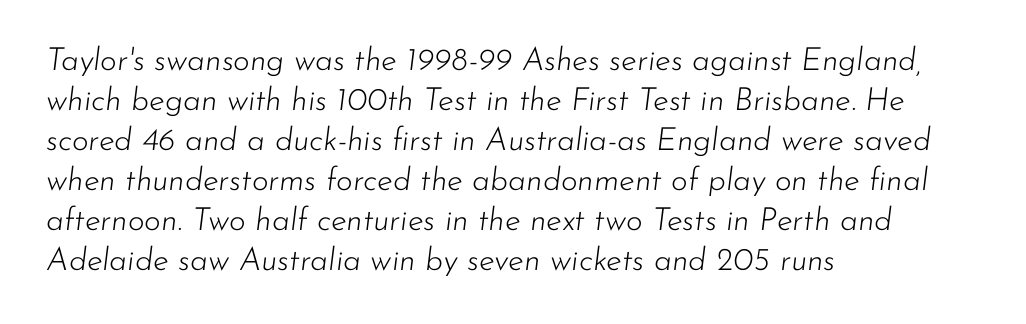
The image shows 32 px light type, italic (leaning right); set left-aligned, normal line spacing (1.25x), normal letter spacing, not underlined; low stroke contrast and a small x-height.
